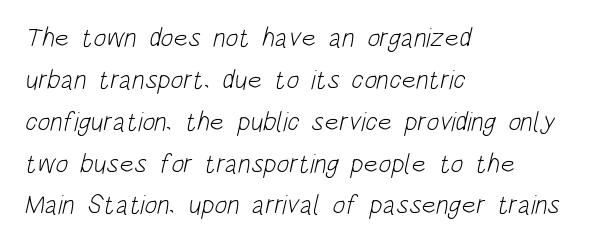
{"bold": "no", "underline": "no", "align": "left", "line_spacing": "normal", "line_spacing_ratio": 1.55, "letter_spacing": "normal", "letter_spacing_em": 0.0, "glyph_px": 27}
